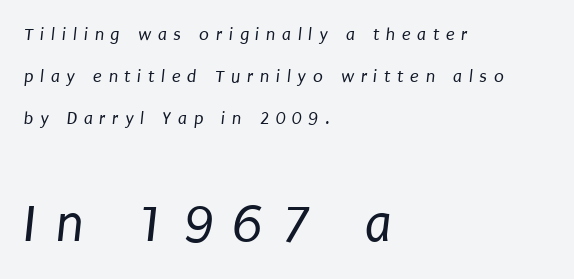
Q: Is the text bold? A: No.
Q: Is the typeface a serif or a sans-serif typeface? A: Sans-serif.
Q: Is the text underlined? A: No.
Q: How is the paragraph aligned? A: Left-aligned.
Q: Is the spacing between letters normal or unusually wide? A: Unusually wide.
Q: Is the spacing between lines tight, normal or loose? A: Loose.
Q: Which block of text is set in a larger size, the first (top) or the second (bottom)? A: The second (bottom) one.
Q: Width (condensed, normal, or wide)? A: Condensed.
Q: Stroke contrast? A: Low.
Q: x-height? A: Large.
Q: Monospaced? A: No.
